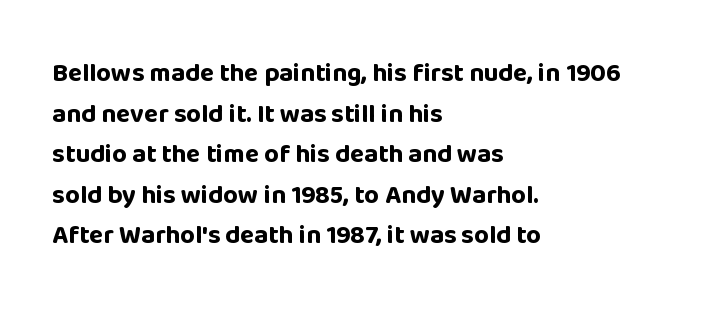
Students, note that the glyphs here touch the page at normal intervals. Lines of text with bare space underneath. Short and long lines alike share a common starting point at left. The font's upright variant was chosen for this text.
